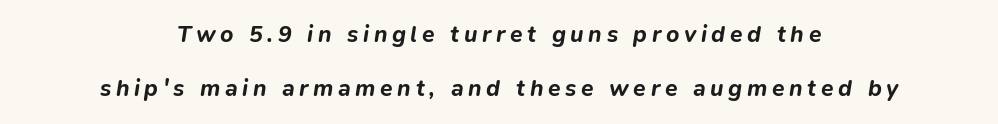
{"italic": "yes", "lean": "right", "slant_degrees": 9, "bold": "yes", "underline": "no", "align": "center", "line_spacing": "loose", "line_spacing_ratio": 2.36, "letter_spacing": "wide", "letter_spacing_em": 0.2, "glyph_px": 23}
